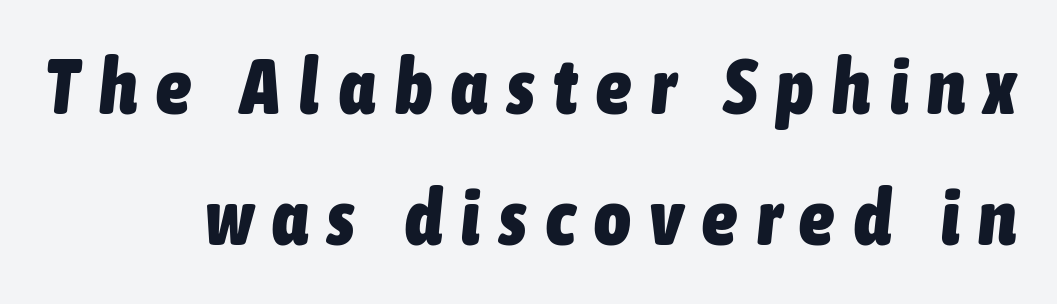
The image shows 78 px heavy, condensed type, italic (leaning right); set right-aligned, normal line spacing (1.68x), unusually wide letter spacing (+0.25 em), not underlined; low stroke contrast and a medium x-height.
